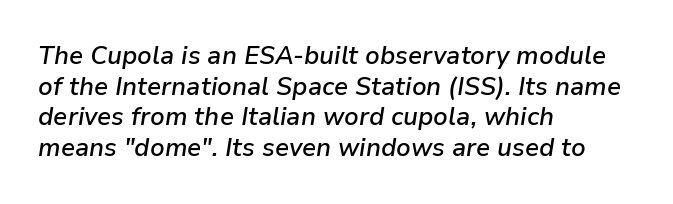
Q: Is the text bold? A: Semi-bold.
Q: Is the text italic (slanted)? A: Yes, it leans right by about 9 degrees.
Q: Is the text underlined? A: No.
Q: How is the paragraph aligned? A: Left-aligned.
Q: Is the spacing between letters normal or unusually wide? A: Normal.
